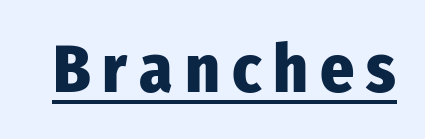
{"serif": "no", "italic": "no", "bold": "yes", "weight": "heavy", "width": "condensed", "stroke_contrast": "low", "x_height": "medium", "monospaced": "no", "underline": "yes", "glyph_px": 67}
